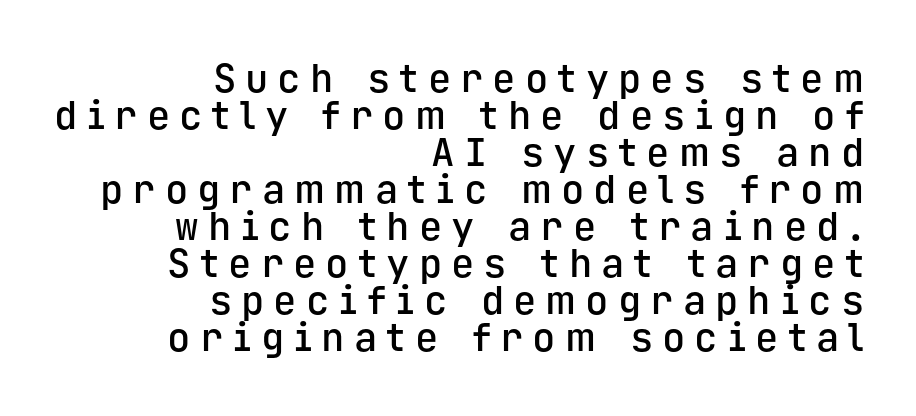
Emphasis by weight is partial: semibold. Is the block centered? No — it sits flush against the right margin. Whoever set this chose condensed vertical rhythm over breathing room. Note the uniform advance width — an 'i' takes as much space as an 'm'. The passage shown is typeset with a sans-serif family. Underlining? Definitely not there.
